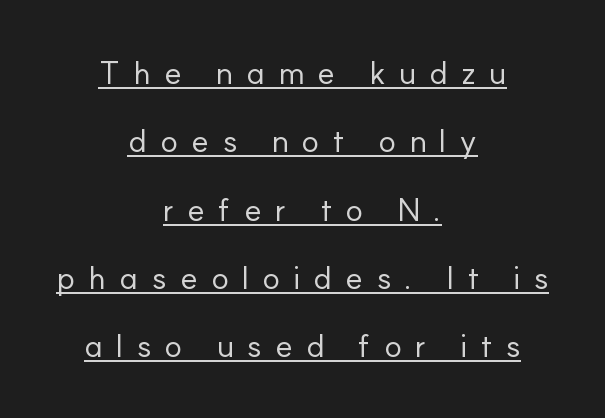
Q: Is the text bold? A: No.
Q: Is the text italic (slanted)? A: No, it is upright.
Q: Is the typeface a serif or a sans-serif typeface? A: Sans-serif.
Q: Is the text underlined? A: Yes.
Q: How is the paragraph aligned? A: Centered.
Q: Is the spacing between letters normal or unusually wide? A: Unusually wide.
Q: Is the spacing between lines tight, normal or loose? A: Loose.
Q: Width (condensed, normal, or wide)? A: Normal.
Q: Stroke contrast? A: Low.
Q: x-height? A: Small.
Q: Monospaced? A: No.
